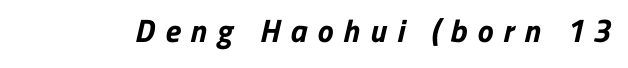
Quick note: underline off. I'd describe the lettering as bold — thick and assertive. Serifs: no, the terminals of the letterforms are clean. The passage shown has open, widely tracked lettering throughout. Do the characters align in a grid? No, the font is proportional.
